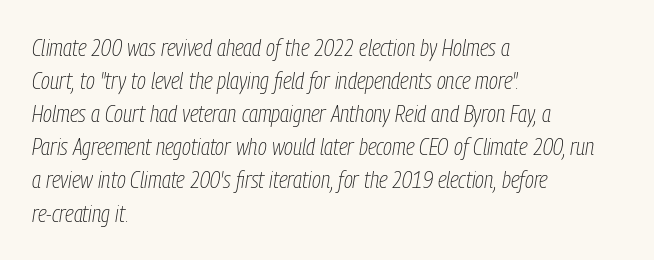
{"italic": "yes", "lean": "right", "slant_degrees": 9, "bold": "no", "underline": "no", "align": "left", "line_spacing": "normal", "line_spacing_ratio": 1.38, "letter_spacing": "normal", "letter_spacing_em": 0.0, "glyph_px": 24}
